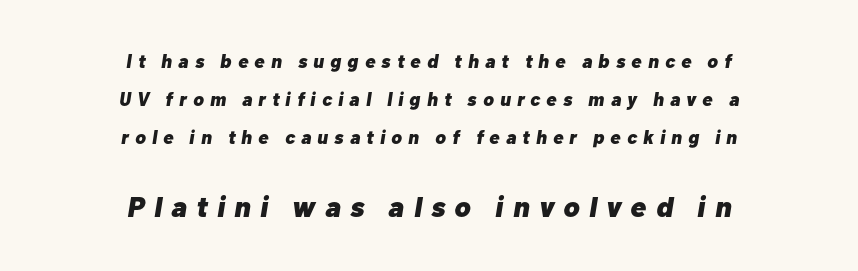
{"italic": "yes", "lean": "right", "slant_degrees": 10, "bold": "yes", "weight": "heavy", "width": "normal", "stroke_contrast": "low", "x_height": "medium", "monospaced": "no", "underline": "no", "align": "center", "line_spacing": "loose", "line_spacing_ratio": 2.01, "letter_spacing": "wide", "letter_spacing_em": 0.33, "larger_block": "second", "size_ratio": 1.53, "glyph_px": 29}
